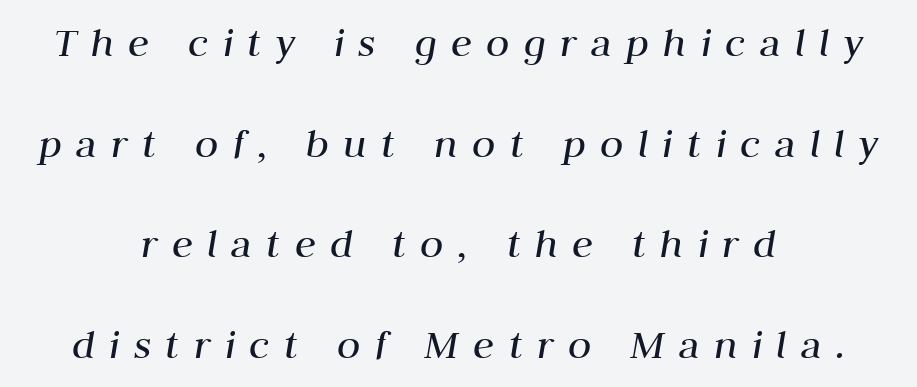
The lines in this sample share a center point and differ in where they start and stop. Heaviness? Minimal to ordinary, like unemphasized prose. The string is rendered with underlining switched off. The tracking jumps out immediately: characters are airy and widely separated. If you measured baseline to baseline, you'd find a long distance. Designer's note — italics engaged.
